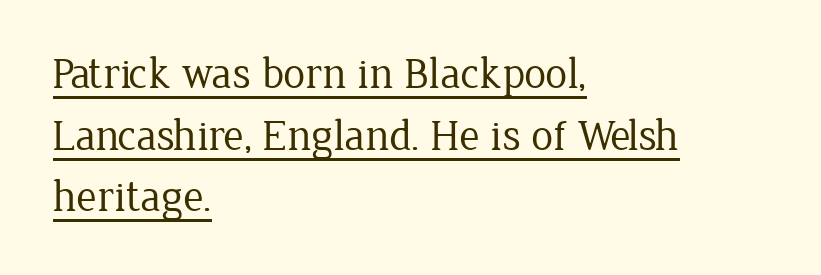
The rendering shows small feet on the letterforms — a serif design. A quiet, ordinary-to-light weight characterises the typeface. Each line starts at the same left margin while the right side varies. Varying glyph widths throughout — classic text-font behaviour. The face used here appears with an underline applied.
